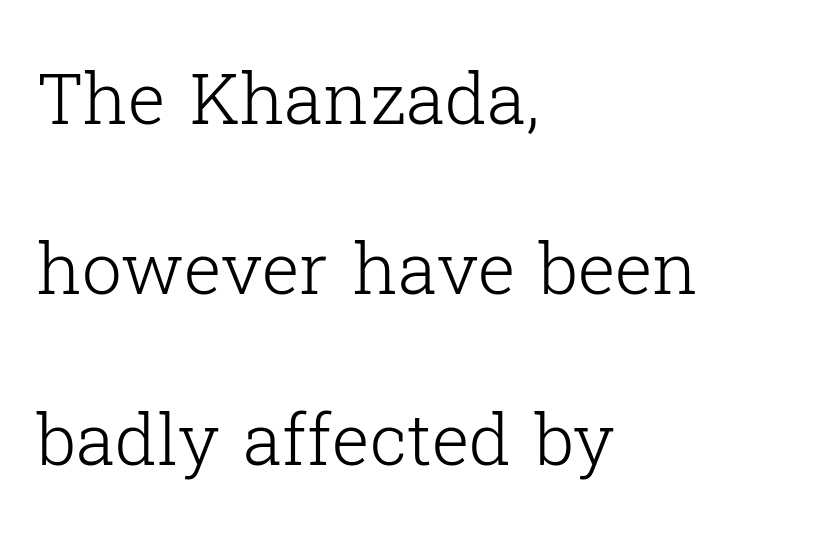
{"serif": "yes", "italic": "no", "bold": "no", "weight": "light", "width": "normal", "stroke_contrast": "low", "x_height": "medium", "monospaced": "no", "underline": "no", "align": "left", "line_spacing": "loose", "line_spacing_ratio": 2.4, "letter_spacing": "normal", "letter_spacing_em": 0.0, "glyph_px": 71}
